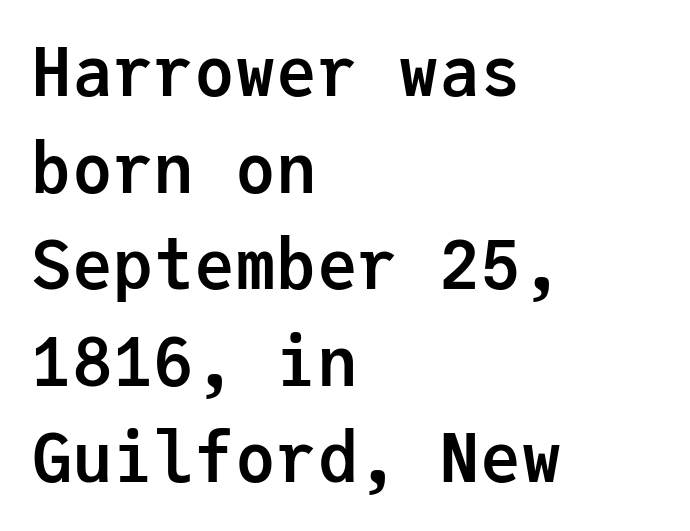
Q: Is the text bold? A: Yes.
Q: Is the text italic (slanted)? A: No, it is upright.
Q: Is the typeface a serif or a sans-serif typeface? A: Sans-serif.
Q: Is the text underlined? A: No.
Q: How is the paragraph aligned? A: Left-aligned.
Q: Is the spacing between letters normal or unusually wide? A: Normal.
Q: Is the spacing between lines tight, normal or loose? A: Normal.
Q: Width (condensed, normal, or wide)? A: Normal.
Q: Stroke contrast? A: Low.
Q: x-height? A: Medium.
Q: Monospaced? A: Yes.
